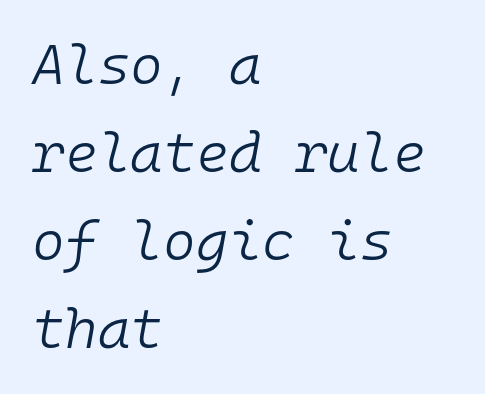
Q: Is the text bold? A: No.
Q: Is the text italic (slanted)? A: Yes, it leans right by about 10 degrees.
Q: Is the text underlined? A: No.
Q: How is the paragraph aligned? A: Left-aligned.
Q: Is the spacing between letters normal or unusually wide? A: Normal.
Q: Is the spacing between lines tight, normal or loose? A: Normal.
Q: Width (condensed, normal, or wide)? A: Normal.
Q: Stroke contrast? A: Low.
Q: x-height? A: Medium.
Q: Monospaced? A: Yes.
